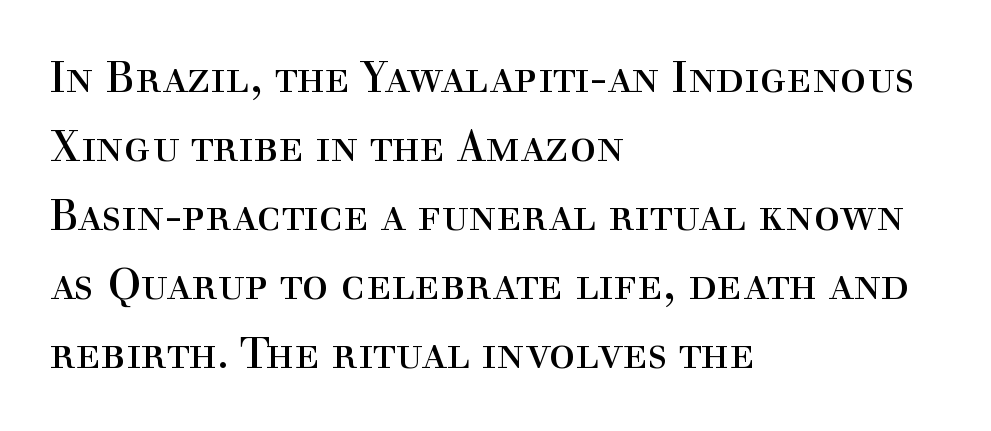
Q: Is the text bold? A: No.
Q: Is the text italic (slanted)? A: No, it is upright.
Q: Is the typeface a serif or a sans-serif typeface? A: Serif.
Q: Is the text underlined? A: No.
Q: How is the paragraph aligned? A: Left-aligned.
Q: Is the spacing between letters normal or unusually wide? A: Normal.
Q: Is the spacing between lines tight, normal or loose? A: Normal.
Q: Width (condensed, normal, or wide)? A: Normal.
Q: x-height? A: Medium.
Q: Monospaced? A: No.
